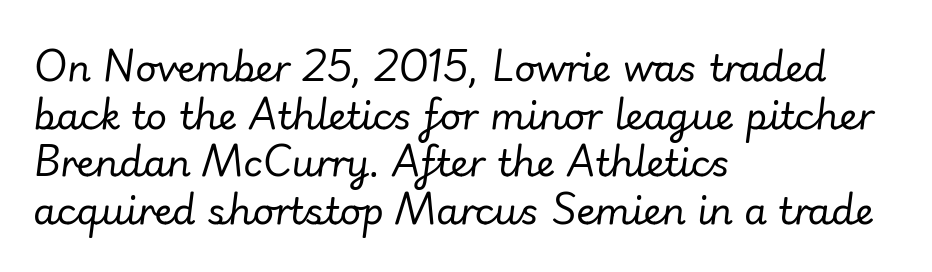
The image shows 37 px regular-weight type, italic (leaning right); set left-aligned, normal line spacing (1.29x), normal letter spacing, not underlined; low stroke contrast and a small x-height.
